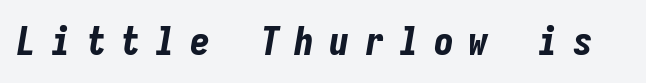
Q: Is the text bold? A: Yes.
Q: Is the text italic (slanted)? A: Yes, it leans right by about 9 degrees.
Q: Is the text underlined? A: No.
Q: Is the spacing between letters normal or unusually wide? A: Unusually wide.
Q: Width (condensed, normal, or wide)? A: Condensed.
Q: Stroke contrast? A: Low.
Q: x-height? A: Medium.
Q: Monospaced? A: Yes.
